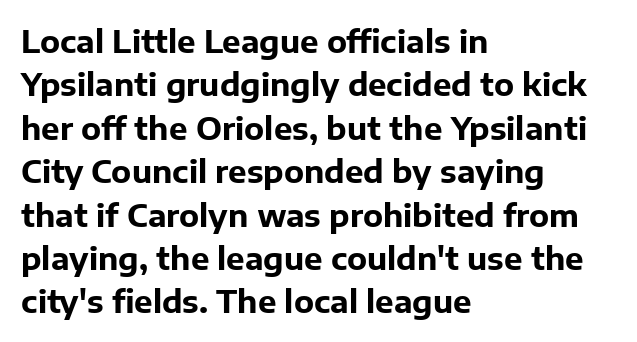
{"serif": "no", "italic": "no", "bold": "yes", "weight": "bold", "width": "normal", "stroke_contrast": "low", "x_height": "medium", "monospaced": "no", "underline": "no", "align": "left", "line_spacing": "normal", "line_spacing_ratio": 1.4, "letter_spacing": "normal", "letter_spacing_em": 0.0, "glyph_px": 31}
